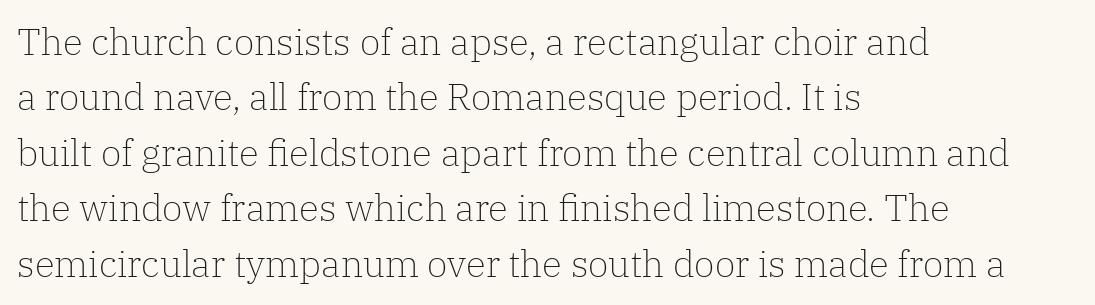
The image shows 37 px light serif type, upright; set left-aligned, normal line spacing (1.5x), normal letter spacing, not underlined; low stroke contrast and a medium x-height.
